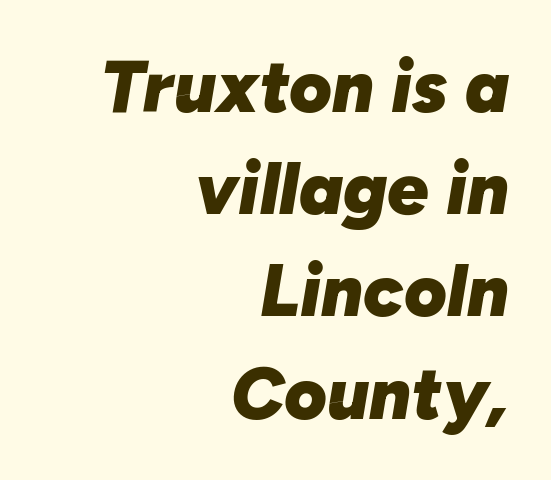
The image shows 73 px heavy type, italic (leaning right); set right-aligned, normal line spacing (1.4x), normal letter spacing, not underlined; low stroke contrast and a medium x-height.
